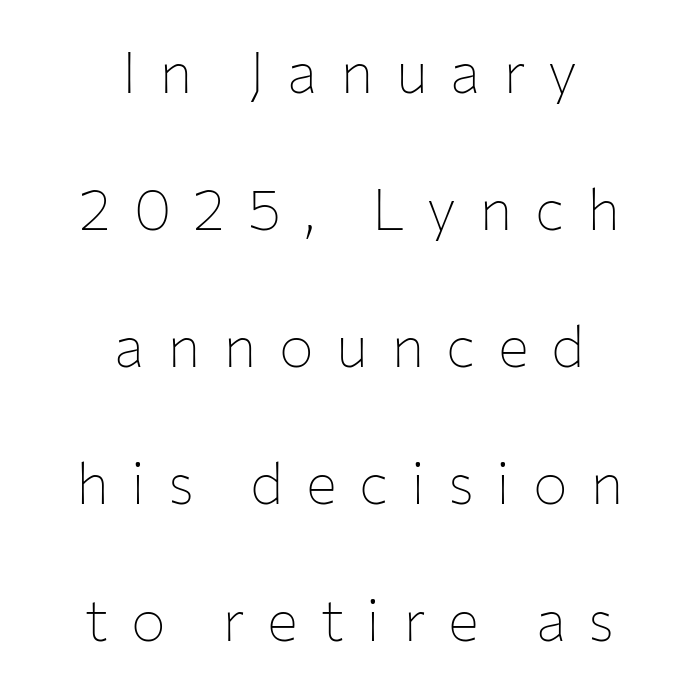
{"serif": "no", "italic": "no", "bold": "no", "weight": "thin", "width": "normal", "stroke_contrast": "low", "x_height": "medium", "monospaced": "no", "underline": "no", "align": "center", "line_spacing": "loose", "line_spacing_ratio": 2.36, "letter_spacing": "wide", "letter_spacing_em": 0.39, "glyph_px": 58}
